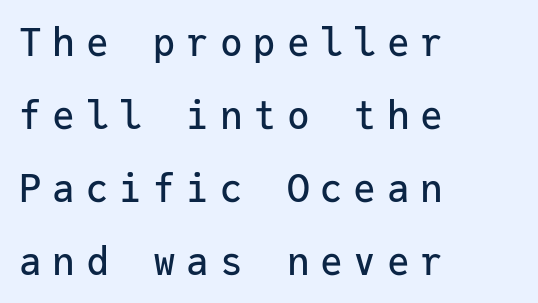
A typesetter would call this monospace, since all characters share one set width. Check under the words: just untouched page. Rows of type keep a wide berth in the vertical direction. Spacing between characters has been opened up far beyond the box default. In CSS terms this would be text-align: left. Stroke terminals: plain, sans-serif.
